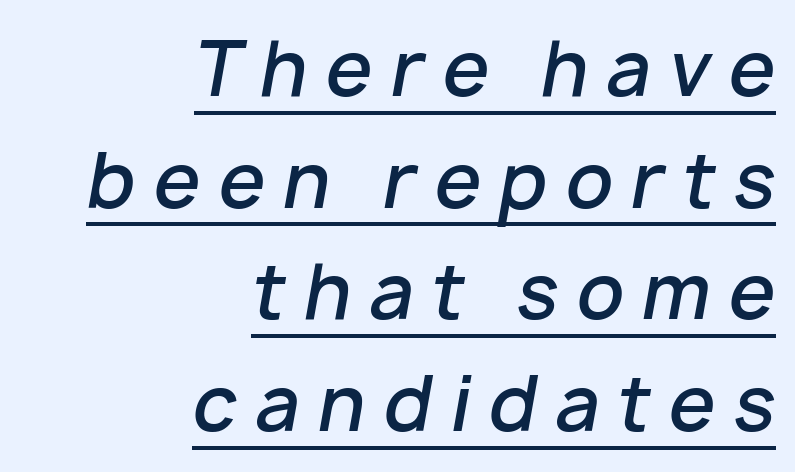
The image shows 75 px semibold type, italic (leaning right); set right-aligned, normal line spacing (1.49x), unusually wide letter spacing (+0.24 em), underlined; low stroke contrast and a medium x-height.
